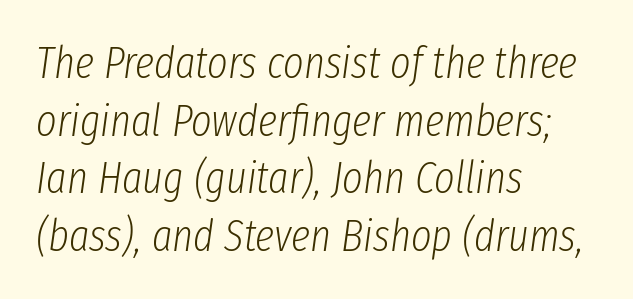
The letters advance in unequal steps, a hallmark of proportional type. The rows are spaced the way most documents space them. Stem width sits at or under what a default text font uses. It's the slanting kind of type. In terms of letterspacing, this is plain default setting.
